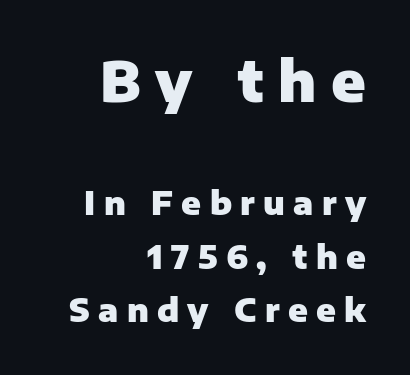
{"serif": "no", "italic": "no", "bold": "yes", "weight": "heavy", "width": "normal", "stroke_contrast": "low", "x_height": "medium", "monospaced": "no", "underline": "no", "align": "right", "line_spacing": "normal", "line_spacing_ratio": 1.67, "letter_spacing": "wide", "letter_spacing_em": 0.26, "larger_block": "first", "size_ratio": 1.75, "glyph_px": 56}
